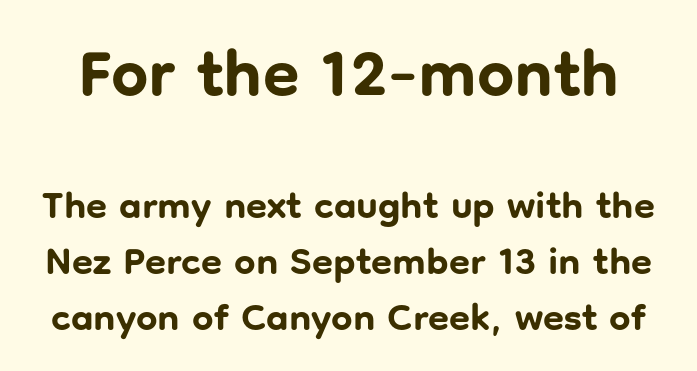
Character widths vary here, with narrow letters taking less room than wide ones. These lines were composed using upright roman letters. This block has exactly the height ordinary leading produces. Letterform terminals end flat and unadorned throughout the passage. The passage shown begins with its larger block and ends with its smaller one.
